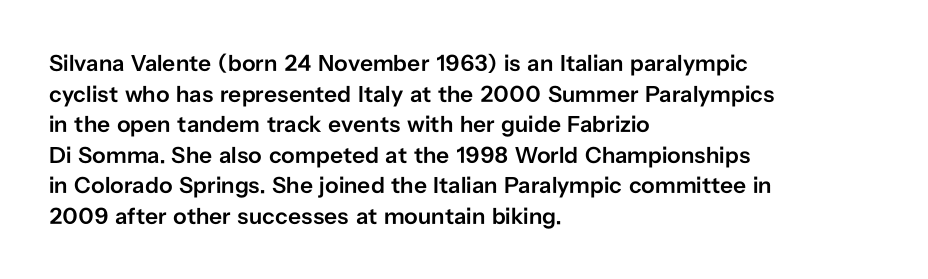
{"italic": "no", "bold": "semi", "underline": "no", "align": "left", "line_spacing": "normal", "line_spacing_ratio": 1.33, "letter_spacing": "normal", "letter_spacing_em": 0.0, "glyph_px": 23}
